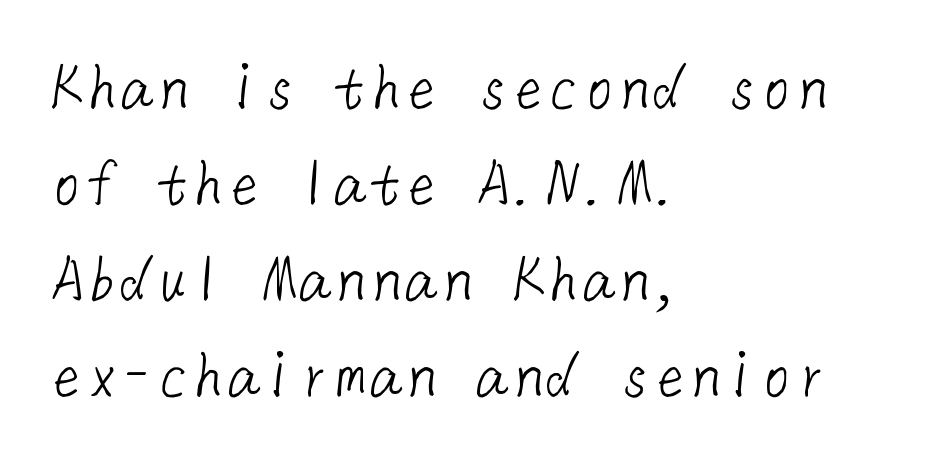
{"serif": "no", "bold": "no", "weight": "light", "width": "normal", "stroke_contrast": "low", "x_height": "medium", "underline": "no", "align": "left", "line_spacing": "normal", "line_spacing_ratio": 1.35, "letter_spacing": "normal", "letter_spacing_em": 0.0, "glyph_px": 71}
